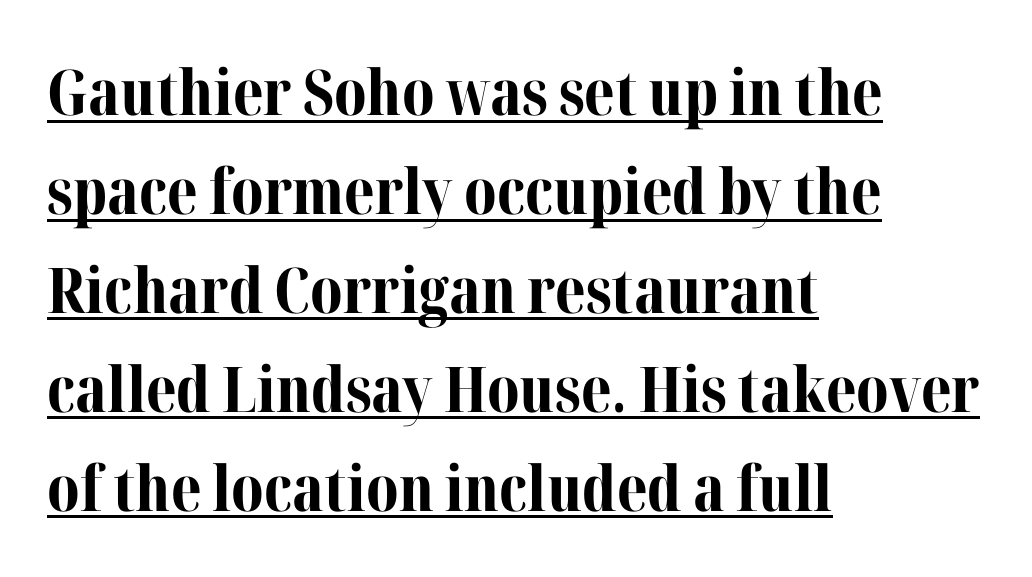
The image shows 63 px bold serif type, upright; set left-aligned, normal line spacing (1.57x), normal letter spacing, underlined; medium stroke contrast and a medium x-height.
